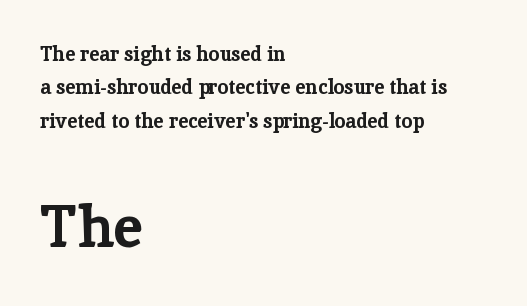
Heavy, bold letterforms. The passage shown is typeset with a serif family. The more generous point size was reserved for the lower chunk. Here the glyphs are tracked normally, forming tight word shapes. One glance says typical: line gaps are just what's usual. The lines are quadded left.
